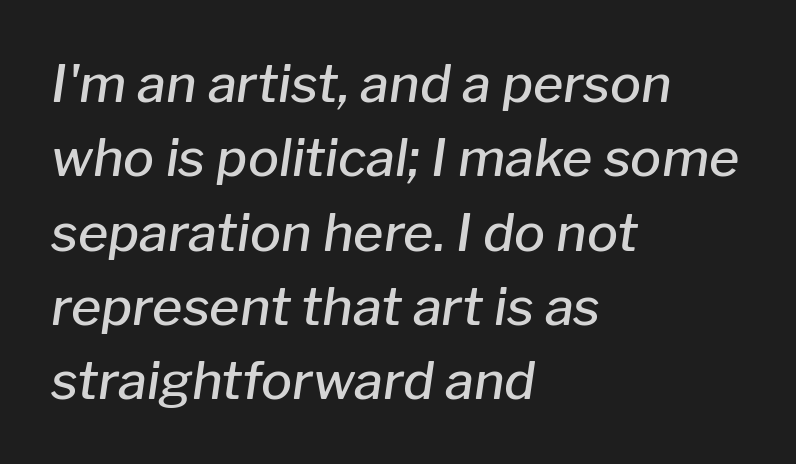
Evenly set lines give the paragraph a standard silhouette. What weight is shown? A semibold, between regular and bold. The letterforms sit shoulder to shoulder at normal distance. The letters advance in unequal steps, a hallmark of proportional type. The lettering tilts uniformly, giving the passage an italic look.
